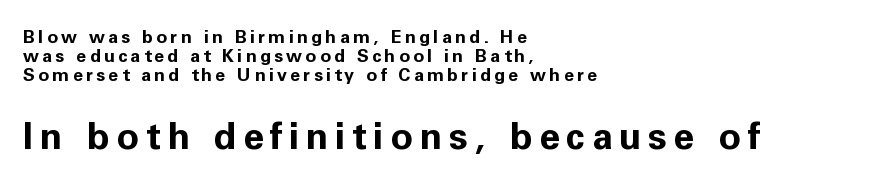
Here the designer chose a conventional face with non-uniform glyph widths. Alignment: flush left. Size hierarchy here favors the trailing block over the leading one. Its strokes are broad and dark, the hallmark of bold type.
